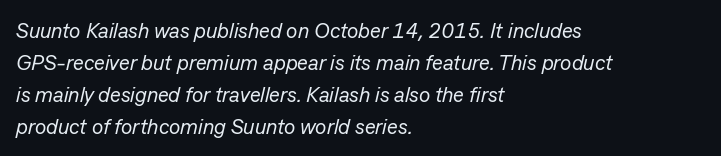
{"italic": "yes", "lean": "right", "slant_degrees": 13, "bold": "no", "underline": "no", "align": "left", "line_spacing": "normal", "line_spacing_ratio": 1.53, "letter_spacing": "normal", "letter_spacing_em": 0.0, "glyph_px": 21}
